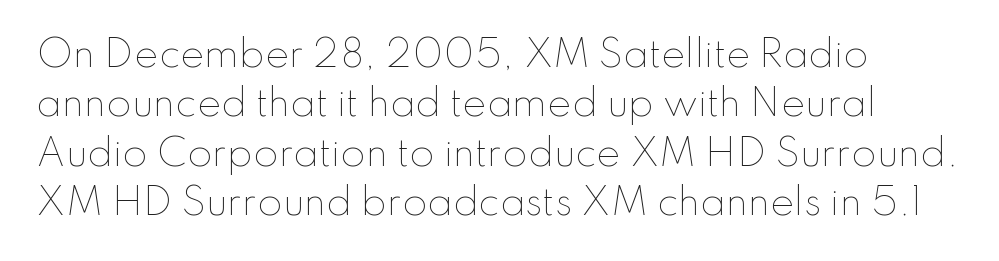
{"italic": "no", "bold": "no", "weight": "thin", "width": "normal", "stroke_contrast": "low", "x_height": "small", "monospaced": "no", "underline": "no", "align": "left", "line_spacing": "normal", "line_spacing_ratio": 1.37, "letter_spacing": "normal", "letter_spacing_em": 0.0, "glyph_px": 36}
